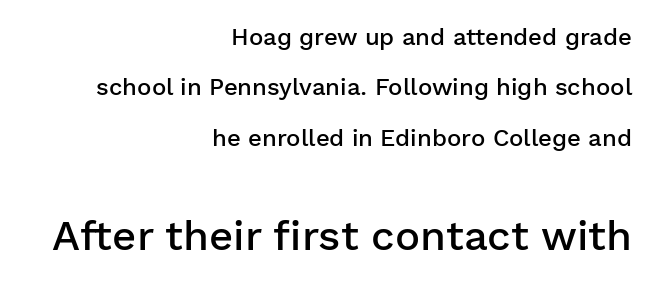
{"serif": "no", "italic": "no", "bold": "semi", "weight": "semibold", "width": "normal", "stroke_contrast": "low", "x_height": "medium", "monospaced": "no", "underline": "no", "align": "right", "line_spacing": "loose", "line_spacing_ratio": 2.1, "letter_spacing": "normal", "letter_spacing_em": 0.0, "larger_block": "second", "size_ratio": 1.75, "glyph_px": 42}
